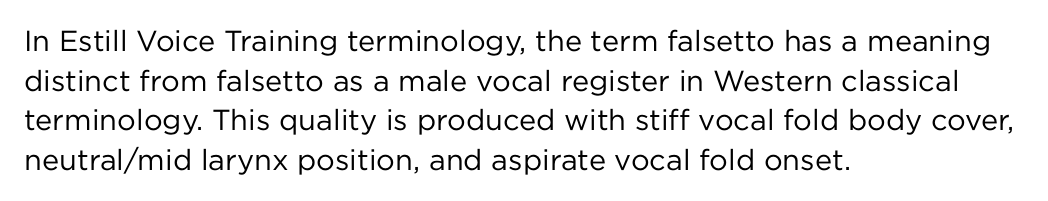
{"serif": "no", "italic": "no", "bold": "no", "weight": "regular", "width": "normal", "stroke_contrast": "low", "x_height": "medium", "monospaced": "no", "underline": "no", "align": "left", "line_spacing": "normal", "line_spacing_ratio": 1.37, "letter_spacing": "normal", "letter_spacing_em": 0.0, "glyph_px": 29}
